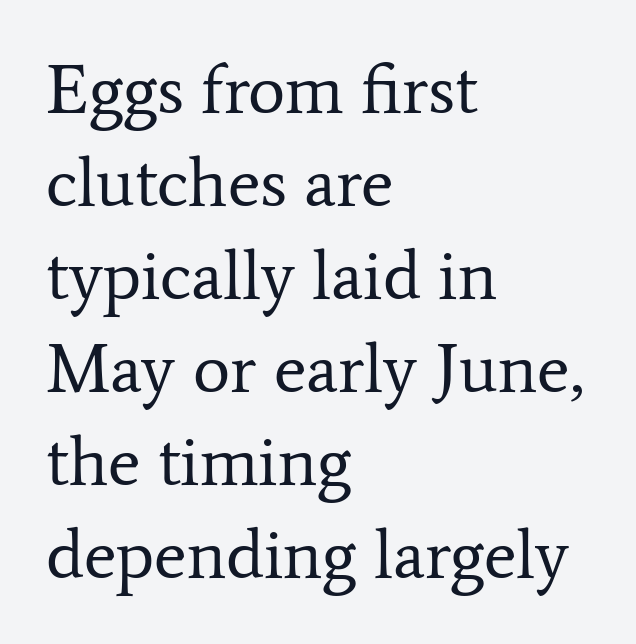
The lettering stays uniformly vertical, giving the passage a roman look. This is serif lettering, the kind often seen in printed books. Looks like regular typesetting: each glyph gets only the width it needs. Heft: none added — not bold. Horizontal bands of white between lines are of average thickness. The words here are not underlined.
